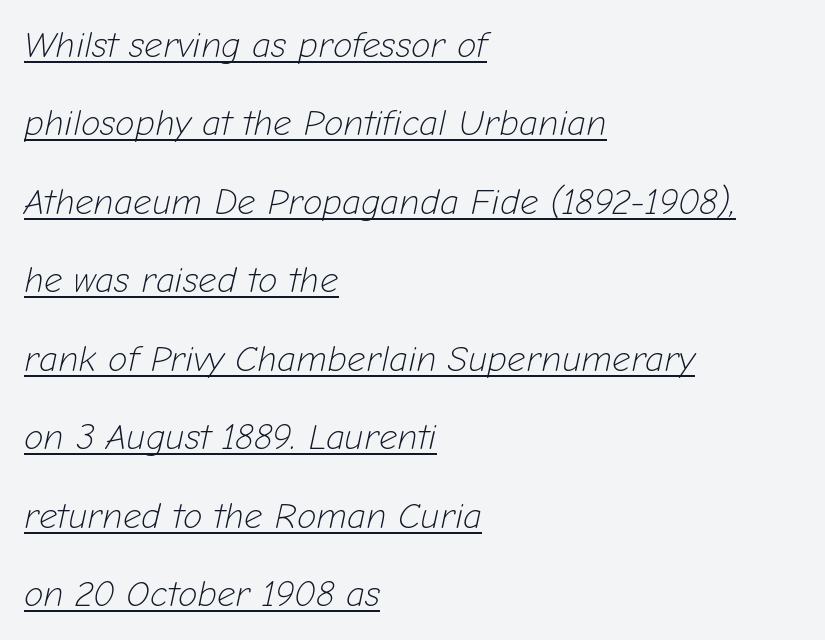
The image shows 36 px light type, italic (leaning right); set left-aligned, loose line spacing (2.18x), normal letter spacing, underlined; low stroke contrast and a medium x-height.
